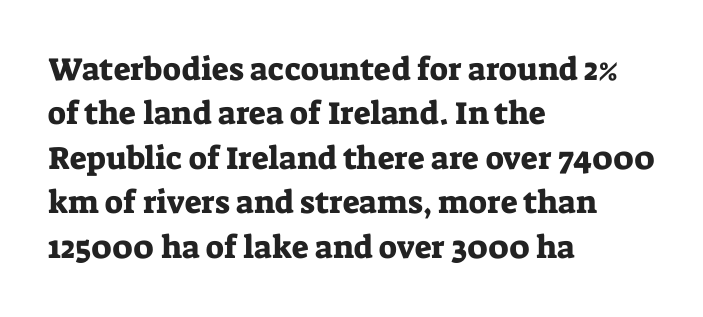
The image shows 32 px serif type, upright; set left-aligned, normal line spacing (1.39x), normal letter spacing, not underlined; low stroke contrast and a medium x-height.
